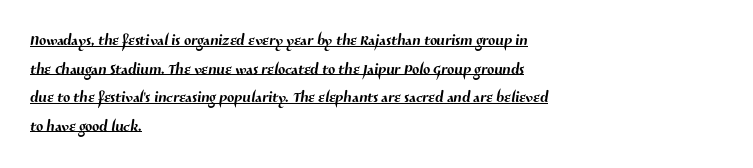
Horizontal bands of white between lines are of average thickness. This rendering leaves character spacing at its baseline value. Typeset ragged right — the left edge is the straight one. A baseline rule has been typeset under these characters.
